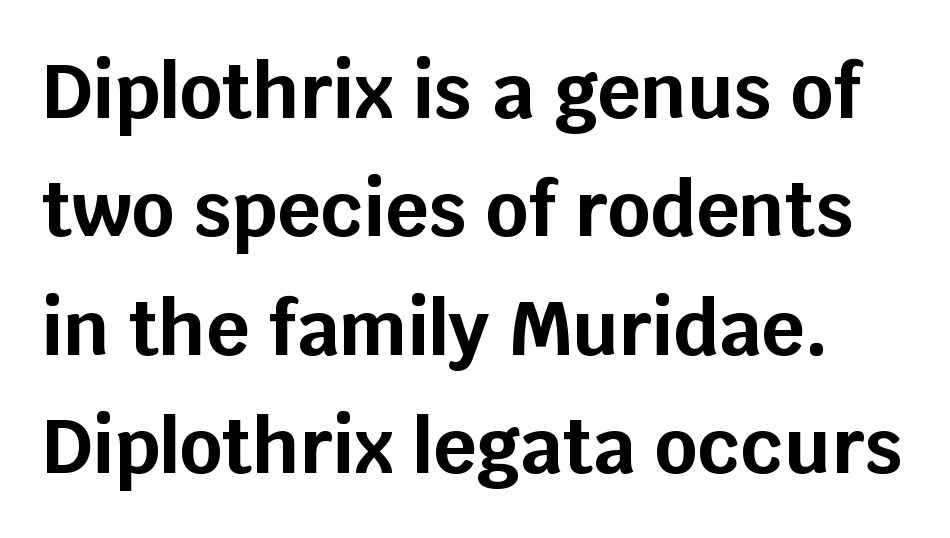
The image shows 75 px bold sans-serif type, upright; set normal line spacing (1.58x), normal letter spacing, not underlined; low stroke contrast and a large x-height.
